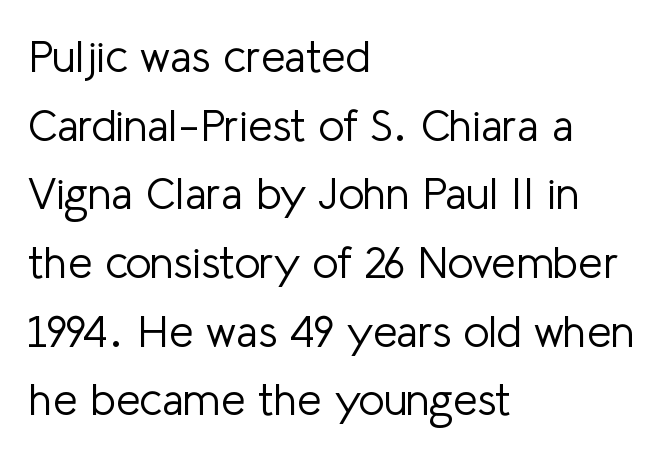
{"serif": "no", "italic": "no", "bold": "no", "weight": "light", "width": "normal", "stroke_contrast": "low", "x_height": "medium", "monospaced": "no", "underline": "no", "align": "left", "line_spacing": "normal", "line_spacing_ratio": 1.56, "letter_spacing": "normal", "letter_spacing_em": 0.0, "glyph_px": 44}
